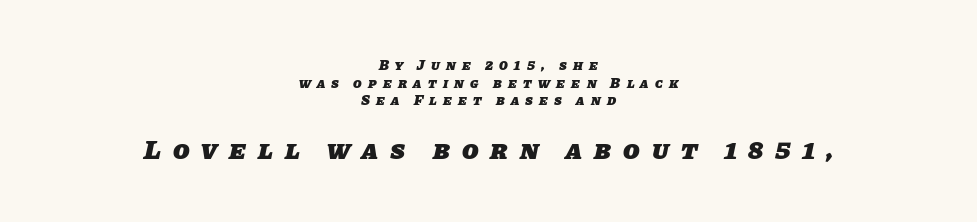
The image shows 27 px bold type; set centered, normal line spacing (1.26x), unusually wide letter spacing (+0.45 em), not underlined; the second (bottom) block is 1.93x larger.
